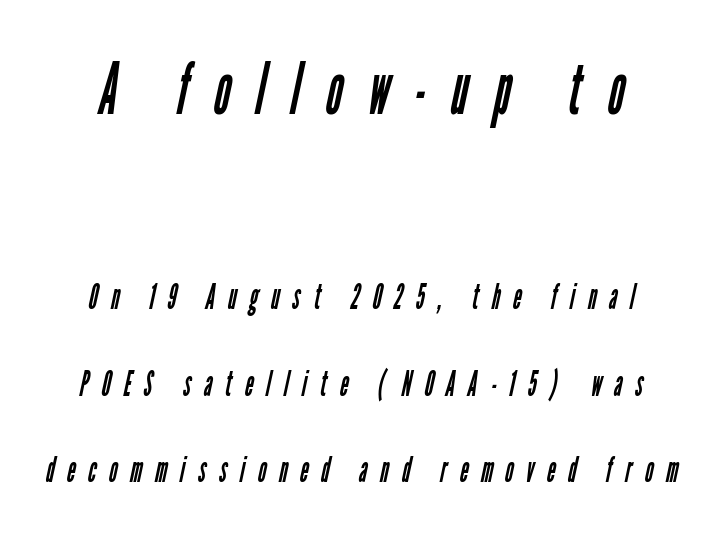
{"serif": "no", "bold": "no", "weight": "regular", "width": "condensed", "stroke_contrast": "low", "x_height": "medium", "monospaced": "no", "underline": "no", "line_spacing": "loose", "line_spacing_ratio": 2.41, "letter_spacing": "wide", "letter_spacing_em": 0.36, "larger_block": "first", "size_ratio": 1.97, "glyph_px": 71}
